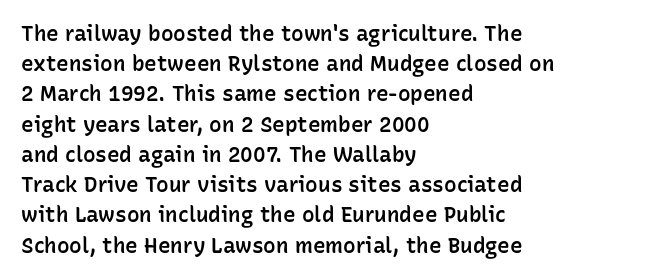
Q: Is the text bold? A: Semi-bold.
Q: Is the text italic (slanted)? A: No, it is upright.
Q: Is the text underlined? A: No.
Q: How is the paragraph aligned? A: Left-aligned.
Q: Is the spacing between letters normal or unusually wide? A: Normal.
Q: Is the spacing between lines tight, normal or loose? A: Normal.
